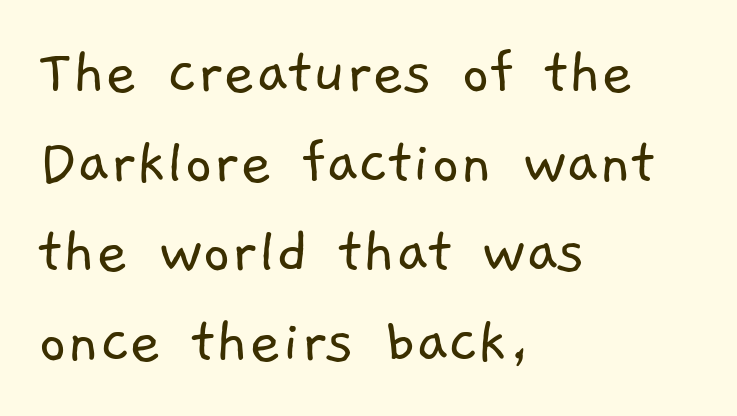
Q: Is the text bold? A: No.
Q: Is the typeface a serif or a sans-serif typeface? A: Sans-serif.
Q: Is the text underlined? A: No.
Q: How is the paragraph aligned? A: Left-aligned.
Q: Is the spacing between letters normal or unusually wide? A: Normal.
Q: Is the spacing between lines tight, normal or loose? A: Normal.
Q: Width (condensed, normal, or wide)? A: Normal.
Q: Stroke contrast? A: Low.
Q: x-height? A: Medium.
Q: Monospaced? A: No.
